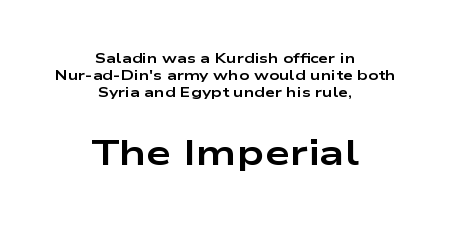
The image shows 36 px bold, wide sans-serif type, upright; set centered, line spacing 1.23x, normal letter spacing, not underlined; the second (bottom) block is 2.57x larger; low stroke contrast and a medium x-height.
